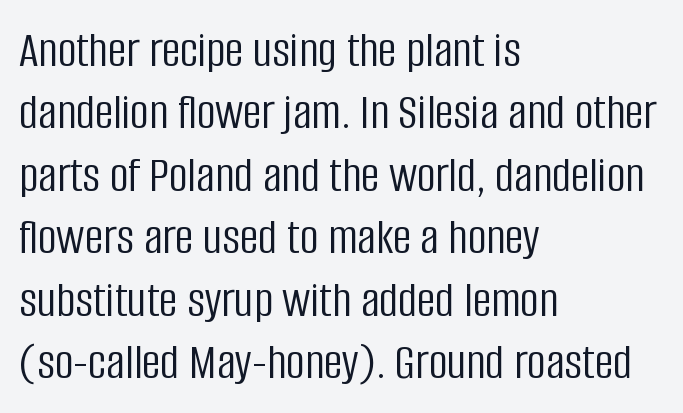
Q: Is the text bold? A: No.
Q: Is the text italic (slanted)? A: No, it is upright.
Q: Is the typeface a serif or a sans-serif typeface? A: Sans-serif.
Q: Is the text underlined? A: No.
Q: How is the paragraph aligned? A: Left-aligned.
Q: Is the spacing between letters normal or unusually wide? A: Normal.
Q: Width (condensed, normal, or wide)? A: Condensed.
Q: Stroke contrast? A: Low.
Q: x-height? A: Large.
Q: Monospaced? A: No.
